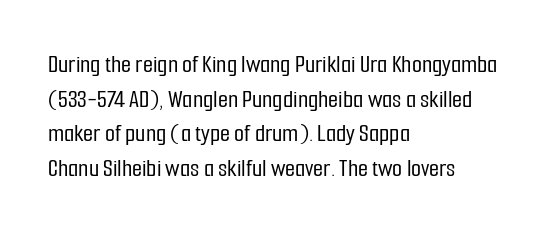
Reading down the block, your eye returns to a fixed left position each line. The line-height multiplier appears to be the usual default. Anything drawn beneath the words? Only blank space. Nope, not italic — everything's standing straight. No extra tracking has been applied to these lines.
